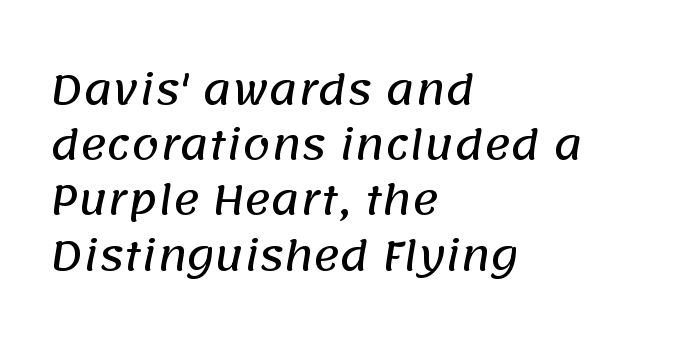
Q: Is the typeface a serif or a sans-serif typeface? A: Sans-serif.
Q: Is the text underlined? A: No.
Q: How is the paragraph aligned? A: Left-aligned.
Q: Is the spacing between letters normal or unusually wide? A: Normal.
Q: Is the spacing between lines tight, normal or loose? A: Normal.
Q: Width (condensed, normal, or wide)? A: Normal.
Q: Stroke contrast? A: Low.
Q: x-height? A: Large.
Q: Monospaced? A: No.
